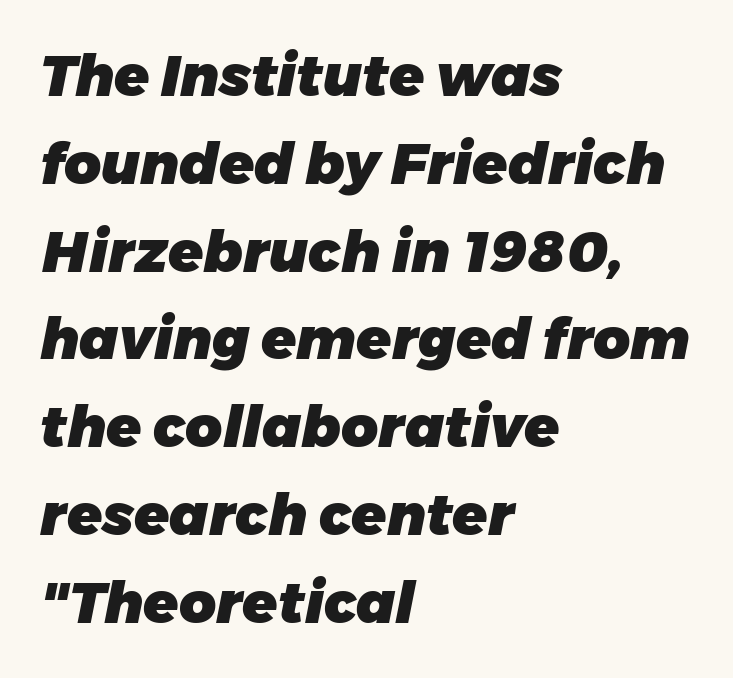
Q: Is the text bold? A: Yes.
Q: Is the text italic (slanted)? A: Yes, it leans right by about 11 degrees.
Q: Is the text underlined? A: No.
Q: How is the paragraph aligned? A: Left-aligned.
Q: Is the spacing between letters normal or unusually wide? A: Normal.
Q: Is the spacing between lines tight, normal or loose? A: Normal.
Q: Width (condensed, normal, or wide)? A: Normal.
Q: Stroke contrast? A: Low.
Q: x-height? A: Medium.
Q: Monospaced? A: No.
